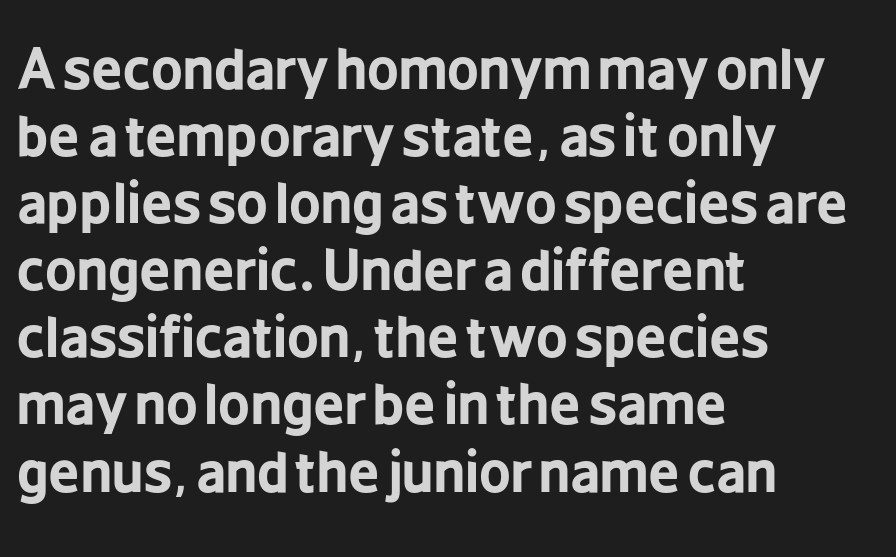
Q: Is the text bold? A: Yes.
Q: Is the text italic (slanted)? A: No, it is upright.
Q: Is the typeface a serif or a sans-serif typeface? A: Sans-serif.
Q: Is the text underlined? A: No.
Q: How is the paragraph aligned? A: Left-aligned.
Q: Is the spacing between letters normal or unusually wide? A: Normal.
Q: Width (condensed, normal, or wide)? A: Condensed.
Q: Stroke contrast? A: Low.
Q: x-height? A: Medium.
Q: Monospaced? A: No.
